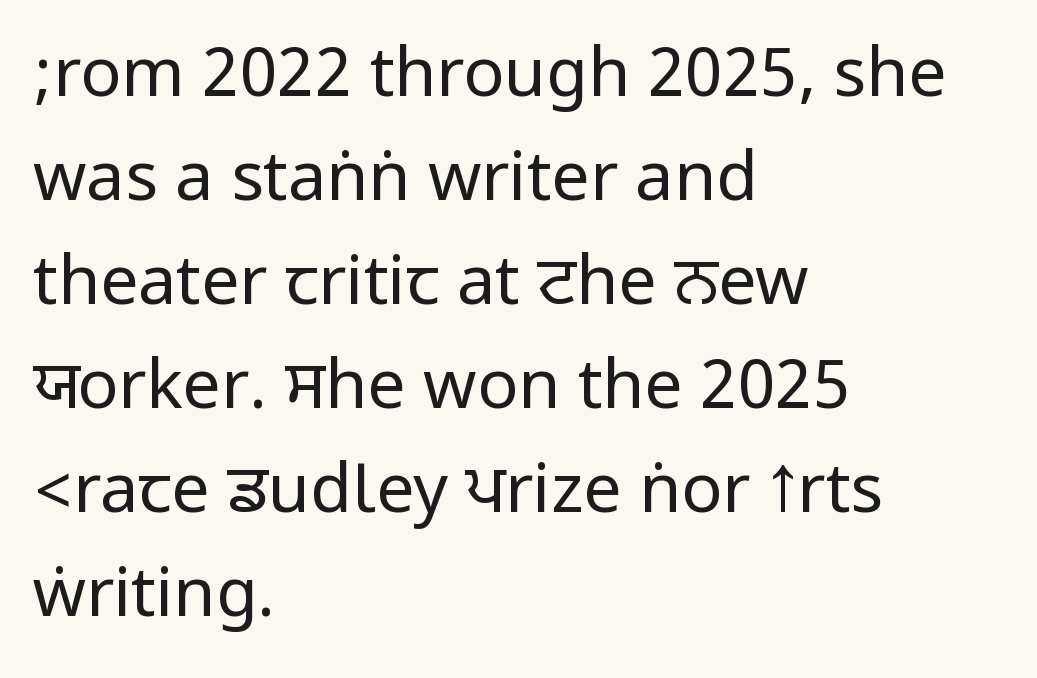
The letterforms sit at book weight or below. The string is rendered with underlining switched off. Short note: letters normally spaced. Quick note: interline space is typical.
